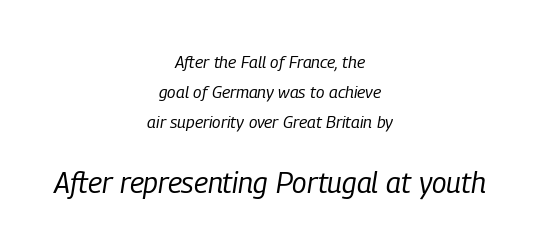
Q: Is the text bold? A: No.
Q: Is the text italic (slanted)? A: Yes, it leans right by about 9 degrees.
Q: Is the text underlined? A: No.
Q: How is the paragraph aligned? A: Centered.
Q: Is the spacing between letters normal or unusually wide? A: Normal.
Q: Which block of text is set in a larger size, the first (top) or the second (bottom)? A: The second (bottom) one.
Q: Width (condensed, normal, or wide)? A: Condensed.
Q: Stroke contrast? A: Low.
Q: x-height? A: Medium.
Q: Monospaced? A: No.
